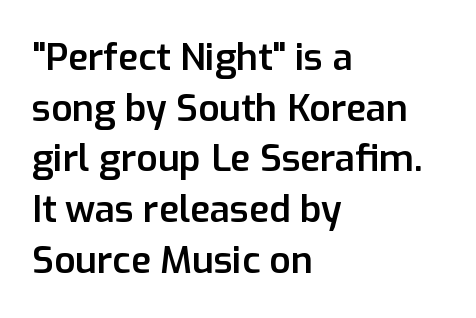
{"serif": "no", "italic": "no", "bold": "semi", "weight": "semibold", "width": "normal", "stroke_contrast": "low", "x_height": "medium", "monospaced": "no", "underline": "no", "align": "left", "line_spacing": "normal", "line_spacing_ratio": 1.37, "letter_spacing": "normal", "letter_spacing_em": 0.0, "glyph_px": 37}
